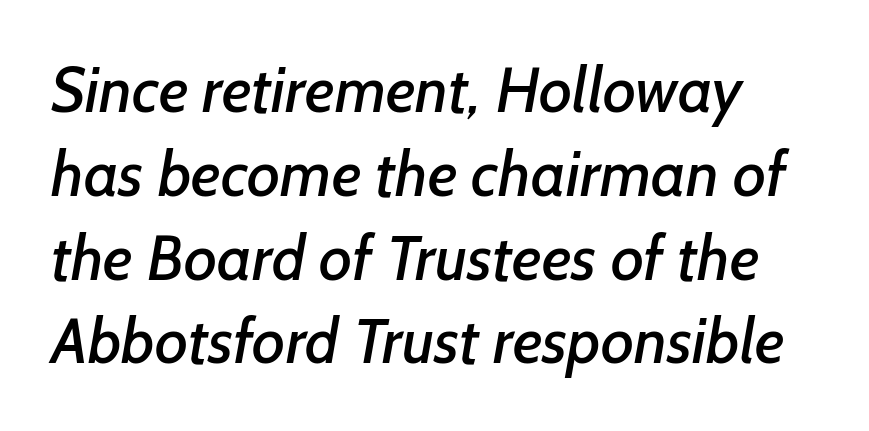
{"serif": "no", "width": "normal", "stroke_contrast": "low", "x_height": "medium", "monospaced": "no", "underline": "no", "line_spacing": "normal", "line_spacing_ratio": 1.33, "letter_spacing": "normal", "letter_spacing_em": 0.0, "glyph_px": 63}
